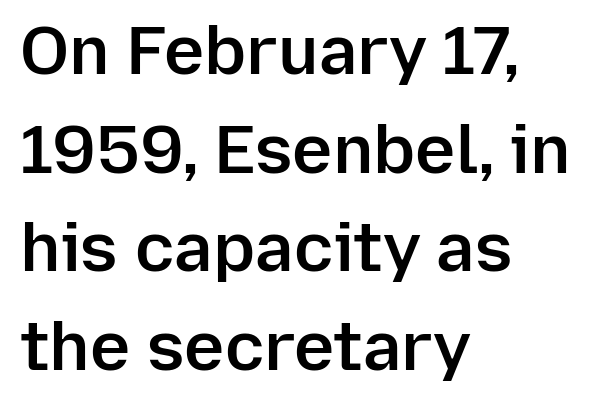
The image shows 68 px semibold sans-serif type, upright; set left-aligned, normal line spacing (1.45x), normal letter spacing, not underlined; low stroke contrast and a medium x-height.
